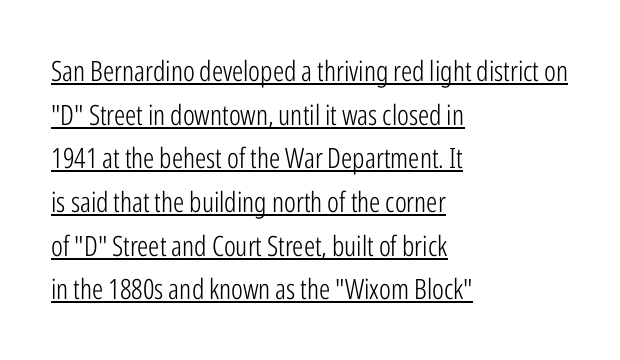
Compared with a centered layout, this one pins lines to the left instead. This is underlined copy, the kind a proofreader might mark for attention. Italic: no, the glyphs are upright roman. Stem width sits at or under what a default text font uses.
